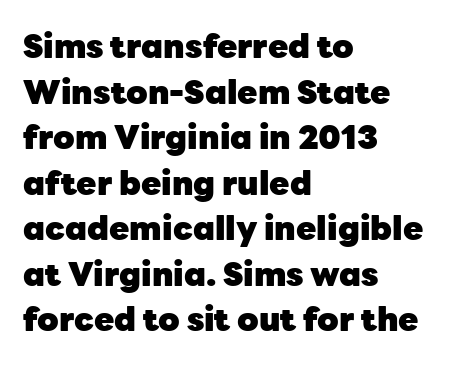
The image shows 33 px heavy sans-serif type, upright; set left-aligned, normal line spacing (1.38x), normal letter spacing, not underlined; low stroke contrast and a medium x-height.
